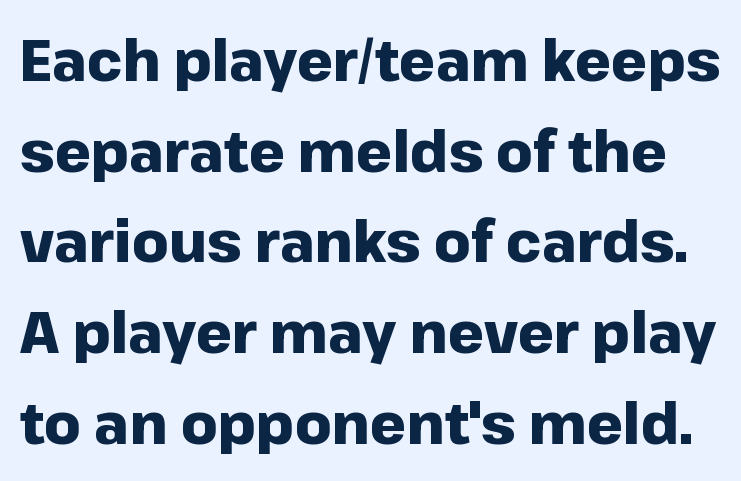
Notice how the stems are strictly vertical — no italics here. Regarding serifs, this sample does without them. Leading: standard. Do the characters align in a grid? No, the font is proportional.
